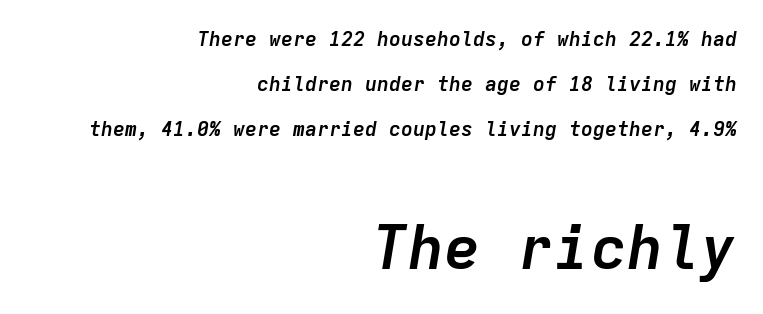
Q: Is the text bold? A: Yes.
Q: Is the text italic (slanted)? A: Yes, it leans right by about 9 degrees.
Q: Is the text underlined? A: No.
Q: How is the paragraph aligned? A: Right-aligned.
Q: Is the spacing between letters normal or unusually wide? A: Normal.
Q: Is the spacing between lines tight, normal or loose? A: Loose.
Q: Which block of text is set in a larger size, the first (top) or the second (bottom)? A: The second (bottom) one.
Q: Width (condensed, normal, or wide)? A: Normal.
Q: Stroke contrast? A: Low.
Q: x-height? A: Medium.
Q: Monospaced? A: Yes.
